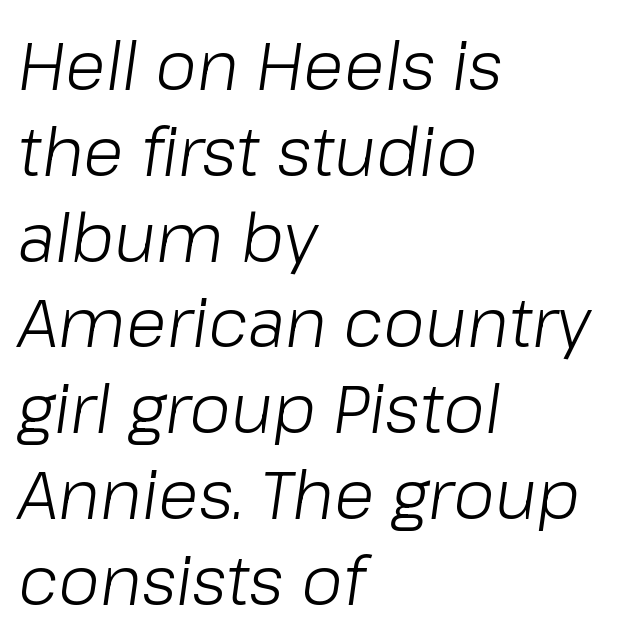
Q: Is the text bold? A: No.
Q: Is the text italic (slanted)? A: Yes, it leans right by about 8 degrees.
Q: Is the text underlined? A: No.
Q: How is the paragraph aligned? A: Left-aligned.
Q: Is the spacing between letters normal or unusually wide? A: Normal.
Q: Is the spacing between lines tight, normal or loose? A: Normal.
Q: Width (condensed, normal, or wide)? A: Normal.
Q: Stroke contrast? A: Low.
Q: x-height? A: Medium.
Q: Monospaced? A: No.
